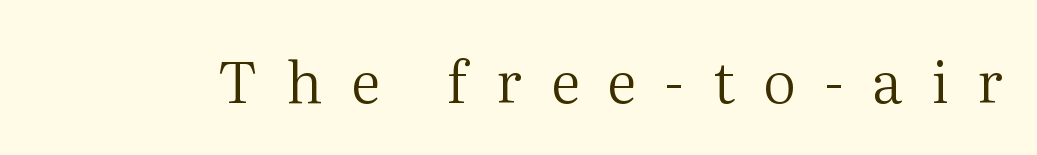
The horizontal fit of the characters is loose and conspicuously gappy. Ascenders rise straight up at ninety degrees. The passage shown is not bold in any degree. The letters advance in unequal steps, a hallmark of proportional type. The passage shown is typeset with a serif family.
